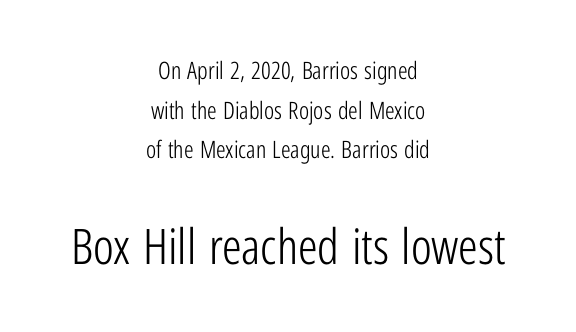
No italicization has been applied; the sample stays upright. Check under the words: just untouched page. Baseline-to-baseline distance is the conventional proportion of letter height. Each letter keeps its own natural width here, so spacing adapts to shape.
